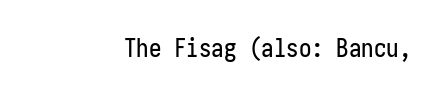
Q: Is the text italic (slanted)? A: No, it is upright.
Q: Is the text underlined? A: No.
Q: Is the spacing between letters normal or unusually wide? A: Normal.
